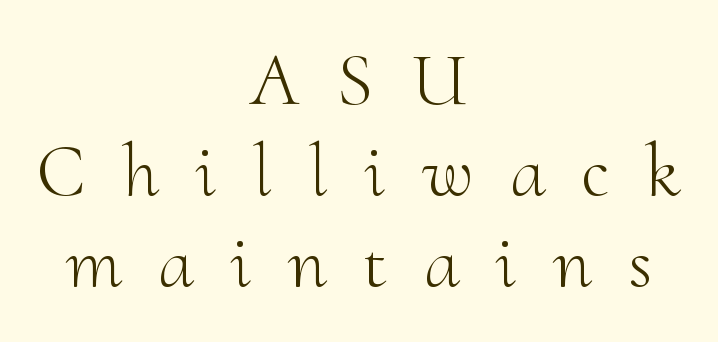
The foot of each line stays bare and open. Style check: upright. Someone cranked the tracking dial way up on this one. Type style note: has serifs. Weight: regular or lighter.
